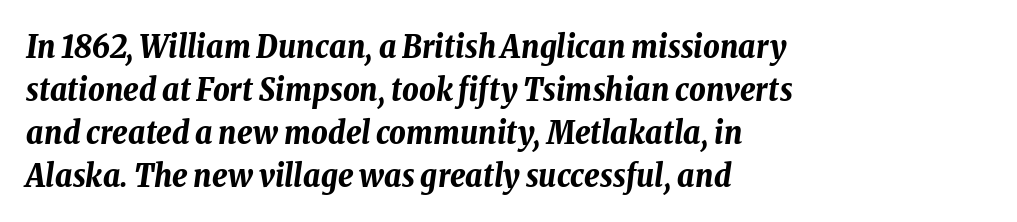
The image shows 32 px bold, condensed type, italic (leaning right); set left-aligned, normal line spacing (1.34x), normal letter spacing, not underlined; low stroke contrast and a medium x-height.
